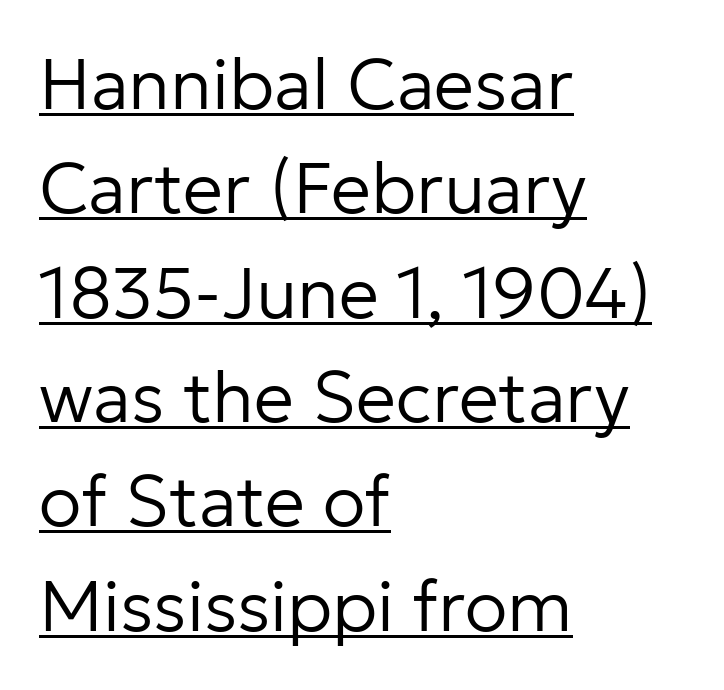
Rendered with straight, roman letterforms. A typesetter would call this zero additional tracking. Spacing verdict: proportional, widths tailored to each character. Examine the stroke ends and you'll find no serifs. Notice how a bar underscores the lettering throughout.
